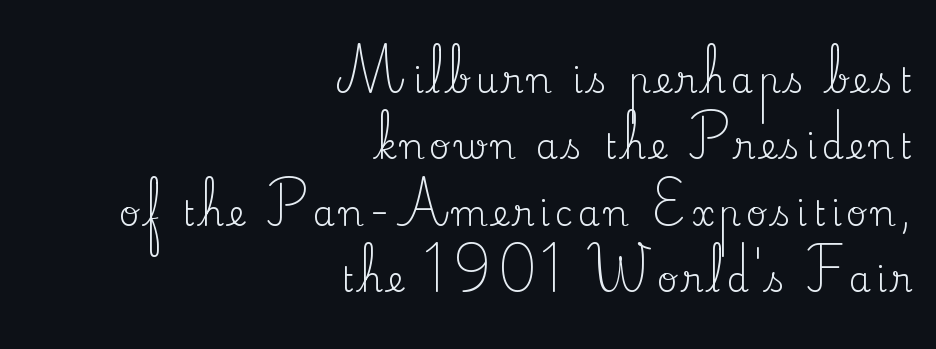
{"serif": "yes", "italic": "no", "bold": "no", "weight": "regular", "width": "normal", "stroke_contrast": "medium", "x_height": "small", "monospaced": "no", "underline": "no", "align": "right", "line_spacing": "loose", "line_spacing_ratio": 1.9, "glyph_px": 35}
